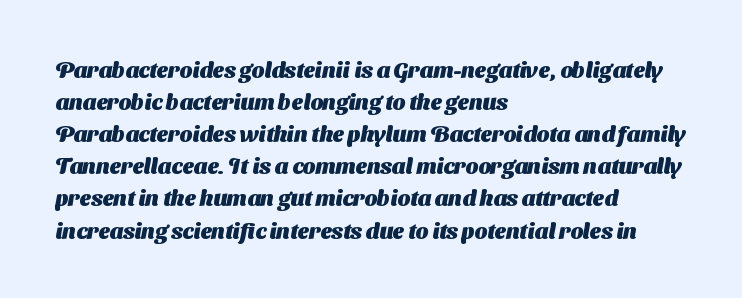
The image shows 22 px bold type; set left-aligned, normal line spacing (1.46x), normal letter spacing, not underlined.
